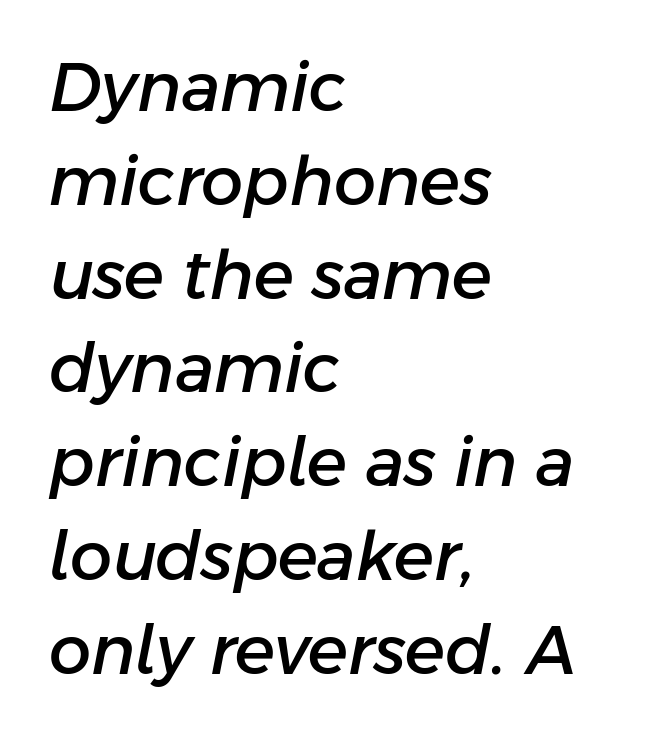
The image shows 67 px text type, italic (leaning right); set left-aligned, normal line spacing (1.4x), normal letter spacing, not underlined; low stroke contrast and a medium x-height.
